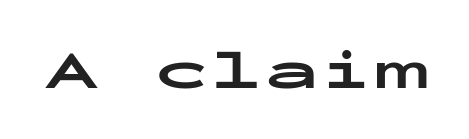
The image shows 55 px bold, wide sans-serif type, upright, monospaced; set normal letter spacing, not underlined; low stroke contrast and a medium x-height.
